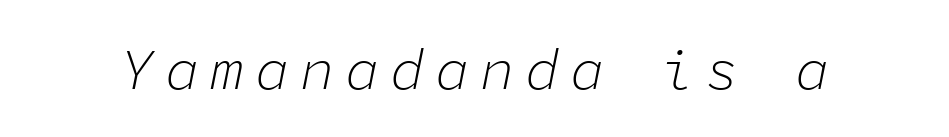
{"italic": "yes", "lean": "right", "slant_degrees": 11, "bold": "no", "weight": "light", "width": "normal", "stroke_contrast": "low", "x_height": "medium", "monospaced": "yes", "underline": "no", "glyph_px": 57}
